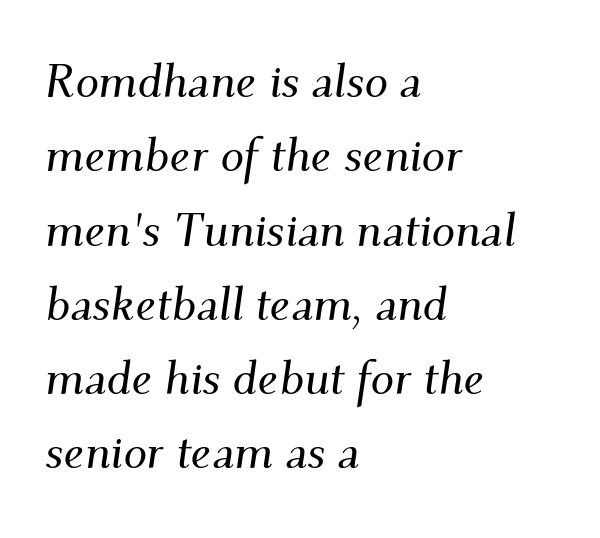
Q: Is the text italic (slanted)? A: Yes, it leans right by about 9 degrees.
Q: Is the typeface a serif or a sans-serif typeface? A: Serif.
Q: Is the text underlined? A: No.
Q: How is the paragraph aligned? A: Left-aligned.
Q: Is the spacing between letters normal or unusually wide? A: Normal.
Q: Is the spacing between lines tight, normal or loose? A: Normal.
Q: Width (condensed, normal, or wide)? A: Normal.
Q: Stroke contrast? A: Medium.
Q: x-height? A: Small.
Q: Monospaced? A: No.
